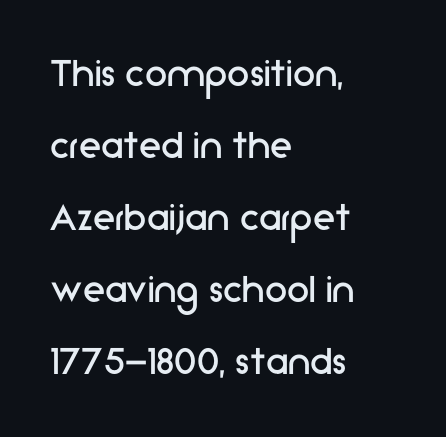
The image shows 45 px regular-weight sans-serif type, upright; set left-aligned, normal line spacing (1.6x), normal letter spacing, not underlined; low stroke contrast and a medium x-height.
